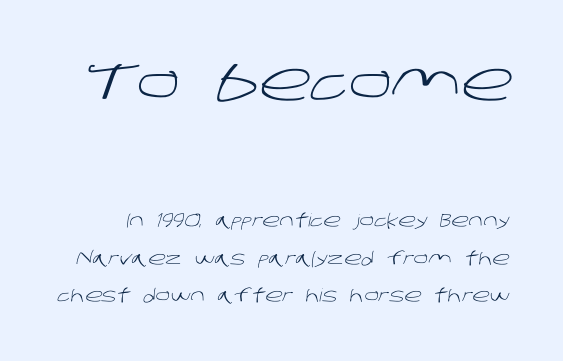
{"serif": "no", "bold": "no", "weight": "light", "width": "normal", "stroke_contrast": "low", "x_height": "large", "monospaced": "no", "underline": "no", "line_spacing": "loose", "line_spacing_ratio": 2.09, "letter_spacing": "normal", "letter_spacing_em": 0.0, "larger_block": "first", "size_ratio": 3.0, "glyph_px": 54}
